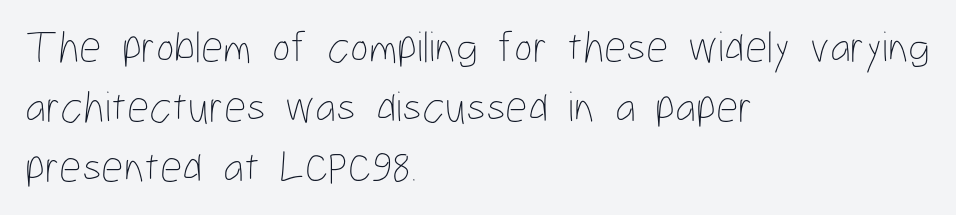
Here the glyphs are tracked normally, forming tight word shapes. The glyphs are unaccompanied by any horizontal stroke below them. The weight would be labelled regular, book, light, or lighter still. Notice how the stems are strictly vertical — no italics here. Line spacing here is normal. All the whitespace from short lines collects on the right.
